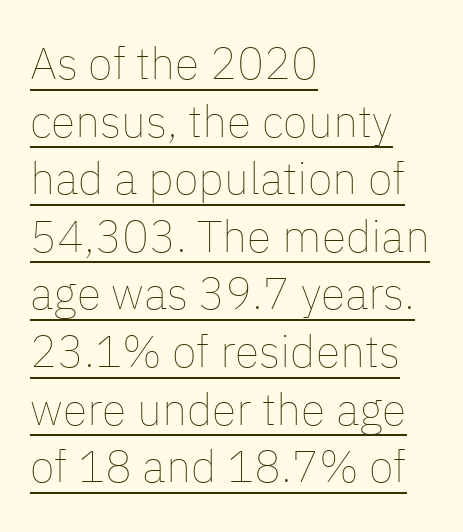
{"italic": "no", "bold": "no", "weight": "thin", "width": "normal", "stroke_contrast": "low", "x_height": "medium", "monospaced": "no", "underline": "yes", "align": "left", "line_spacing": "normal", "line_spacing_ratio": 1.28, "letter_spacing": "normal", "letter_spacing_em": 0.0, "glyph_px": 45}
